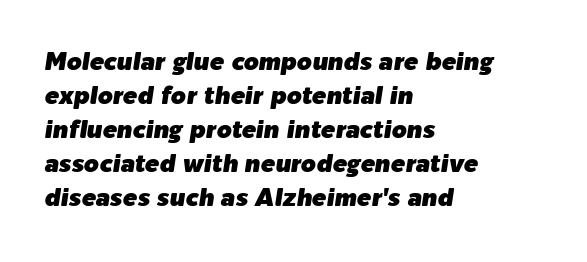
All the whitespace from short lines collects on the right. Words float on clear page, feet unadorned. Does the leading feel generous? No, just average. Does extra space separate the letters? No, they use regular spacing.
